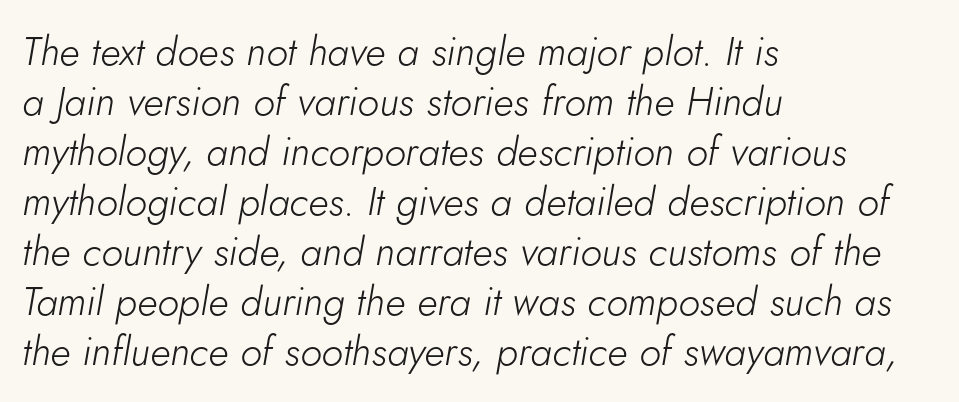
The image shows 40 px light type, italic (leaning right); set left-aligned, normal line spacing (1.25x), normal letter spacing, not underlined; low stroke contrast and a small x-height.
